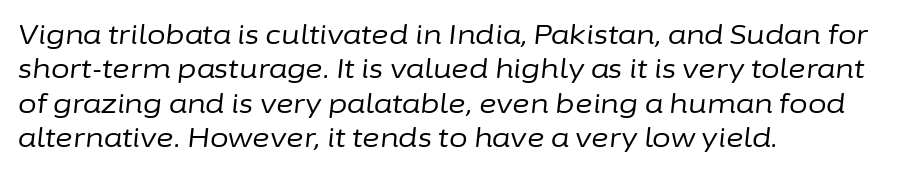
The image shows 27 px text type, italic (leaning right); set left-aligned, normal line spacing (1.27x), normal letter spacing, not underlined.
